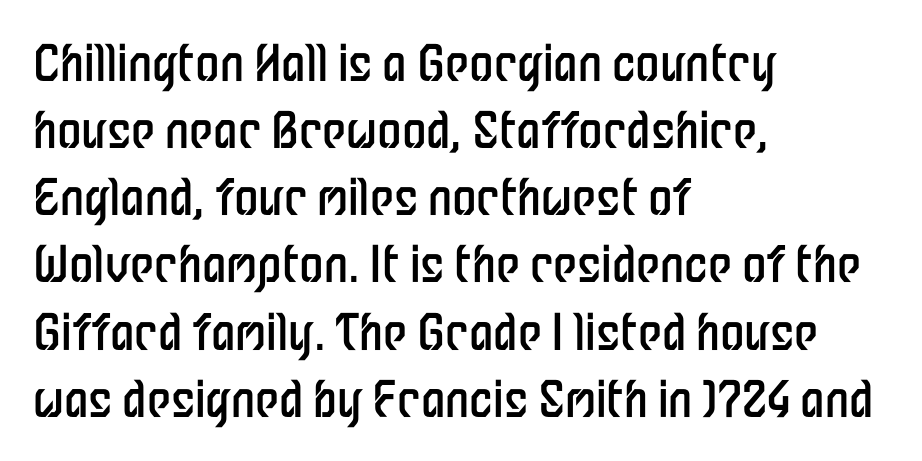
The image shows 49 px regular-weight, condensed sans-serif type, upright; set left-aligned, normal line spacing (1.37x), normal letter spacing, not underlined; low stroke contrast and a medium x-height.
